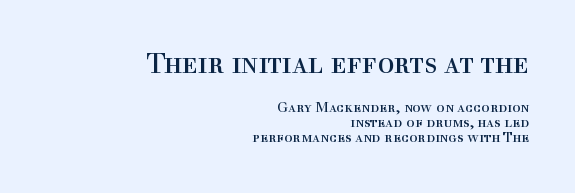
{"serif": "yes", "italic": "no", "bold": "no", "weight": "regular", "width": "normal", "x_height": "medium", "monospaced": "no", "underline": "no", "align": "right", "line_spacing": "tight", "line_spacing_ratio": 1.07, "letter_spacing": "normal", "letter_spacing_em": 0.0, "larger_block": "first", "size_ratio": 2.0, "glyph_px": 28}
